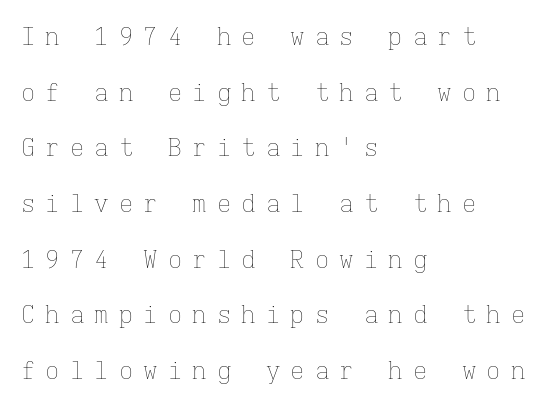
The cut favours lightness, reaching ordinary text weight at its darkest. Every character sits straight up, as roman type does. Layout note: lines flush left. In terms of leading, this rendering errs on the spacious side. Type without underlining. Does extra space separate the letters? Yes, quite a lot of it.
